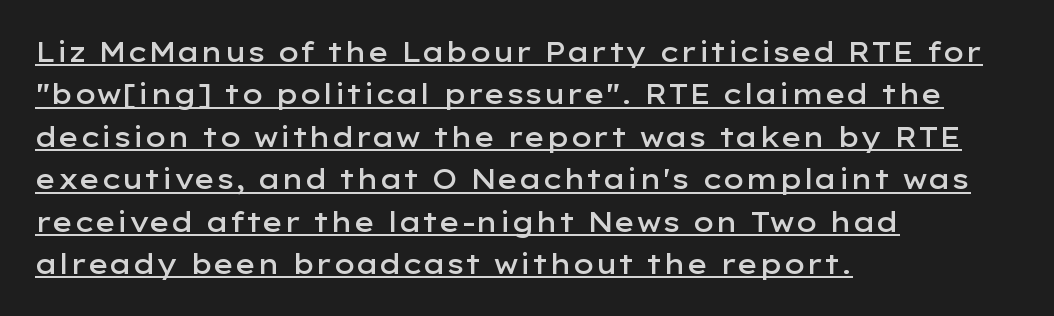
The image shows 27 px text type, upright; set left-aligned, normal line spacing (1.57x), normal letter spacing, underlined.
